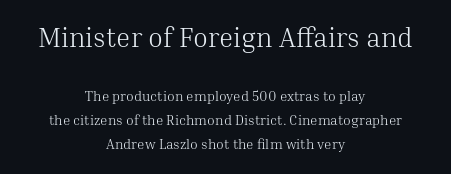
The image shows 27 px text type, upright; set centered, normal line spacing (1.7x), normal letter spacing, not underlined; the first (top) block is 1.93x larger.
